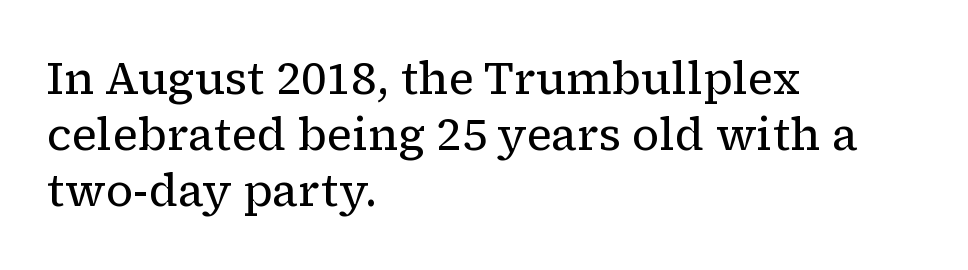
{"serif": "yes", "italic": "no", "bold": "no", "weight": "regular", "width": "normal", "stroke_contrast": "low", "x_height": "medium", "monospaced": "no", "underline": "no", "align": "left", "line_spacing": "normal", "line_spacing_ratio": 1.25, "letter_spacing": "normal", "letter_spacing_em": 0.0, "glyph_px": 45}
